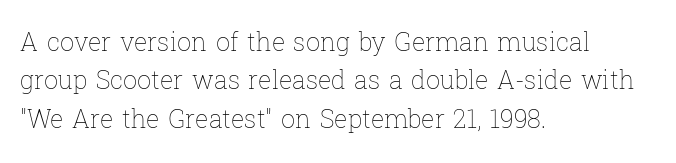
Q: Is the text bold? A: No.
Q: Is the text italic (slanted)? A: No, it is upright.
Q: Is the text underlined? A: No.
Q: How is the paragraph aligned? A: Left-aligned.
Q: Is the spacing between letters normal or unusually wide? A: Normal.
Q: Is the spacing between lines tight, normal or loose? A: Normal.
